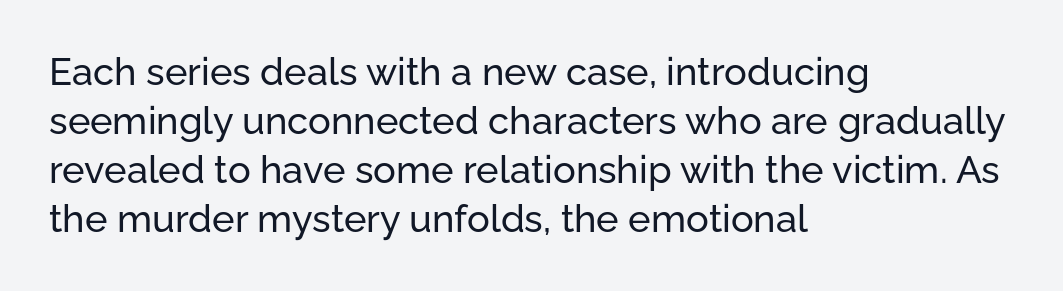
Each letter keeps its own natural width here, so spacing adapts to shape. Vertically, the passage feels balanced, rows spaced as you'd expect. Underlining? Definitely not there. Quick note: not italic, upright. Inter-character spacing is left at the font's built-in metrics. Alignment: flush left.
